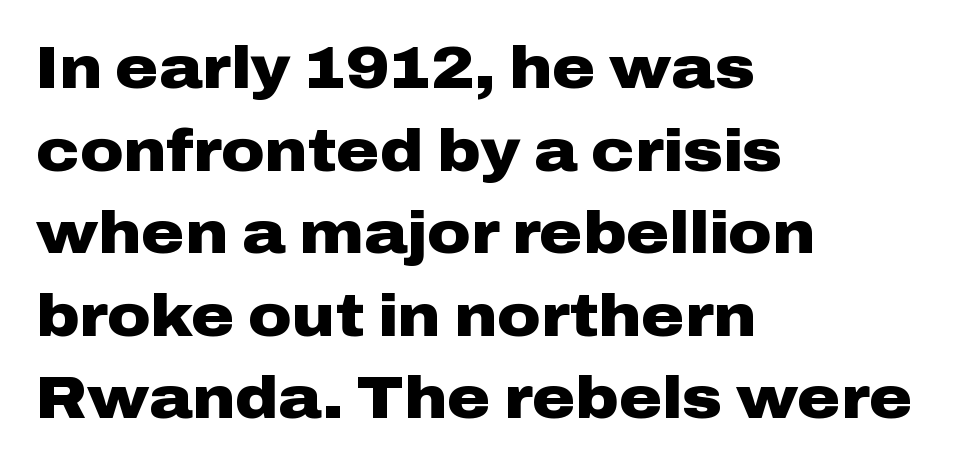
The image shows 59 px heavy, wide sans-serif type, upright; set left-aligned, normal line spacing (1.4x), normal letter spacing, not underlined; low stroke contrast and a medium x-height.
